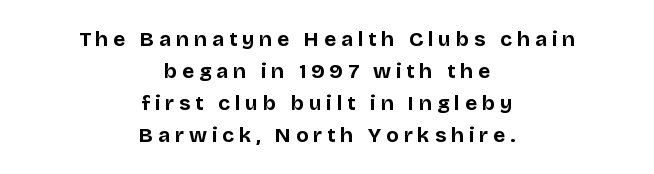
The image shows 21 px bold type, upright; set centered, normal line spacing (1.52x), unusually wide letter spacing (+0.23 em), not underlined.
